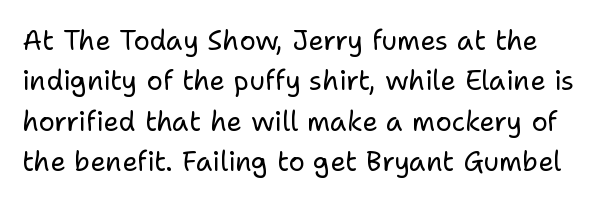
The image shows 27 px text type, upright; set normal line spacing (1.5x), normal letter spacing, not underlined.
